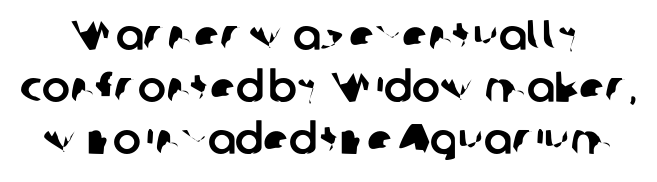
{"serif": "no", "width": "normal", "stroke_contrast": "low", "x_height": "medium", "monospaced": "no", "underline": "no", "line_spacing_ratio": 1.24, "letter_spacing": "normal", "letter_spacing_em": 0.0, "glyph_px": 42}
